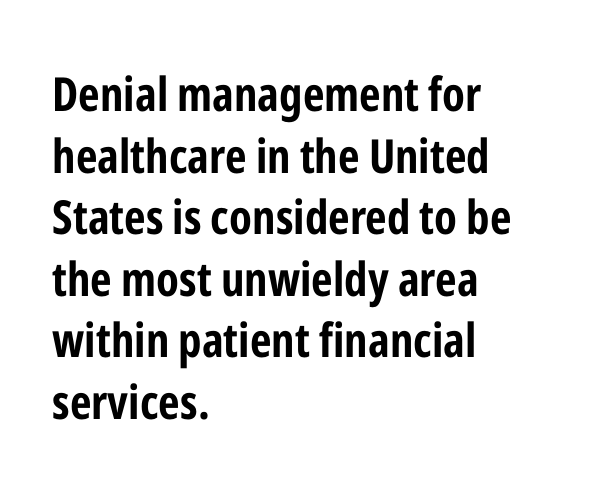
The image shows 47 px bold, condensed sans-serif type, upright; set left-aligned, normal line spacing (1.31x), normal letter spacing, not underlined; low stroke contrast and a medium x-height.
